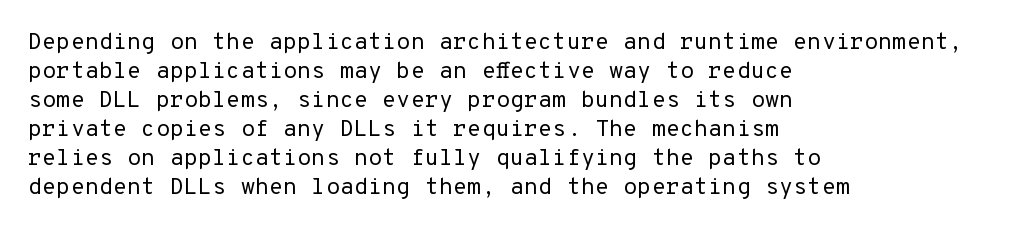
Q: Is the text bold? A: No.
Q: Is the text italic (slanted)? A: No, it is upright.
Q: Is the text underlined? A: No.
Q: How is the paragraph aligned? A: Left-aligned.
Q: Is the spacing between letters normal or unusually wide? A: Normal.
Q: Is the spacing between lines tight, normal or loose? A: Normal.
